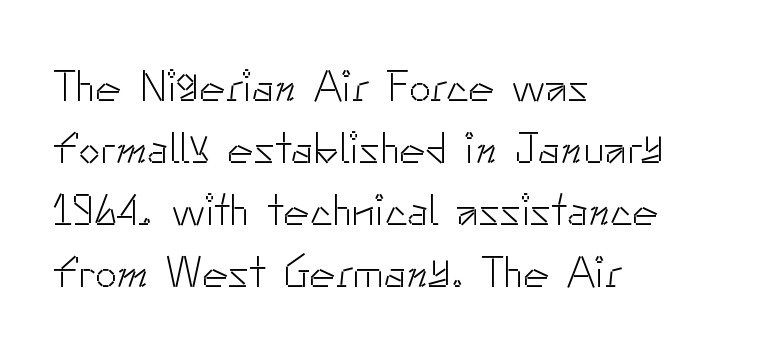
Q: Is the text bold? A: No.
Q: Is the text italic (slanted)? A: No, it is upright.
Q: Is the typeface a serif or a sans-serif typeface? A: Sans-serif.
Q: Is the text underlined? A: No.
Q: How is the paragraph aligned? A: Left-aligned.
Q: Is the spacing between letters normal or unusually wide? A: Normal.
Q: Is the spacing between lines tight, normal or loose? A: Normal.
Q: Width (condensed, normal, or wide)? A: Normal.
Q: Stroke contrast? A: Low.
Q: x-height? A: Small.
Q: Monospaced? A: No.
